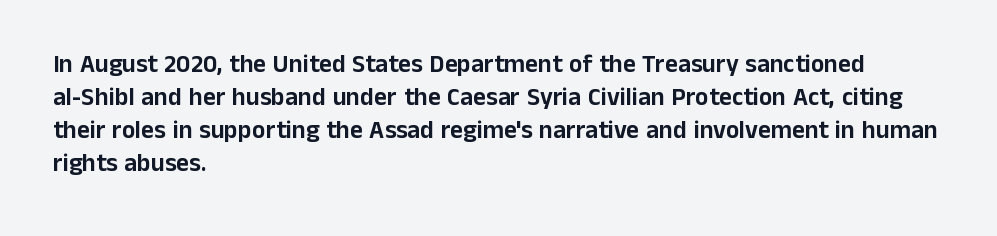
Q: Is the text italic (slanted)? A: No, it is upright.
Q: Is the text underlined? A: No.
Q: How is the paragraph aligned? A: Left-aligned.
Q: Is the spacing between letters normal or unusually wide? A: Normal.
Q: Is the spacing between lines tight, normal or loose? A: Normal.
